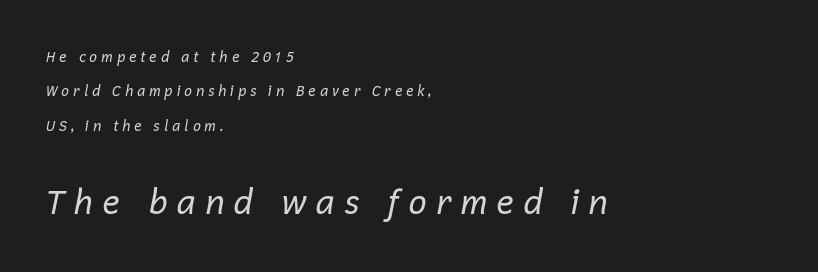
{"italic": "yes", "lean": "right", "slant_degrees": 12, "bold": "no", "weight": "regular", "width": "normal", "stroke_contrast": "low", "x_height": "medium", "monospaced": "no", "underline": "no", "align": "left", "line_spacing": "loose", "line_spacing_ratio": 2.46, "letter_spacing": "wide", "letter_spacing_em": 0.25, "larger_block": "second", "size_ratio": 2.36, "glyph_px": 33}
